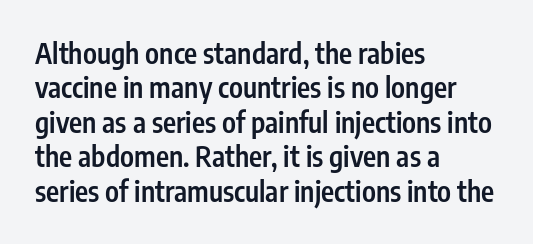
The image shows 28 px semibold, condensed sans-serif type, upright; set left-aligned, line spacing 1.23x, normal letter spacing, not underlined; low stroke contrast and a medium x-height.
